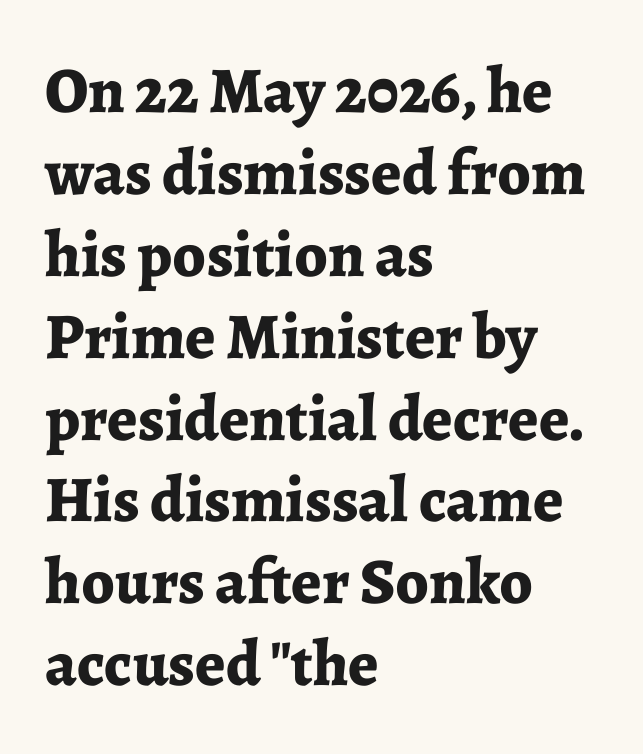
No word sits above an underline. Think of a printed novel: that variable character pitch is what you see here. The rows are spaced the way most documents space them. Compared with an ordinary text face, these strokes are far heavier — a full bold.
